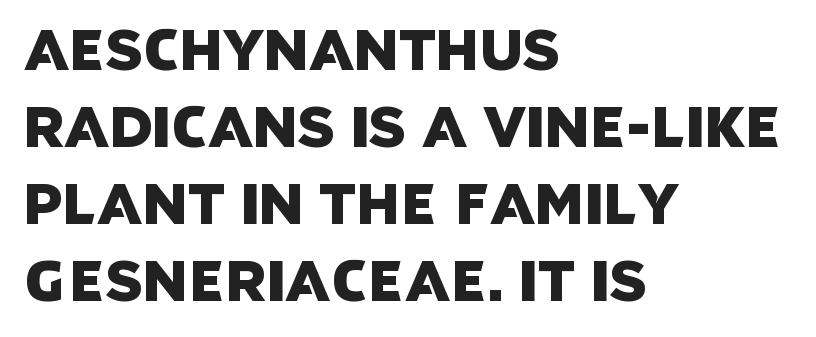
The image shows 57 px sans-serif type; set left-aligned, normal line spacing (1.35x), normal letter spacing, not underlined; low stroke contrast and a large x-height.
